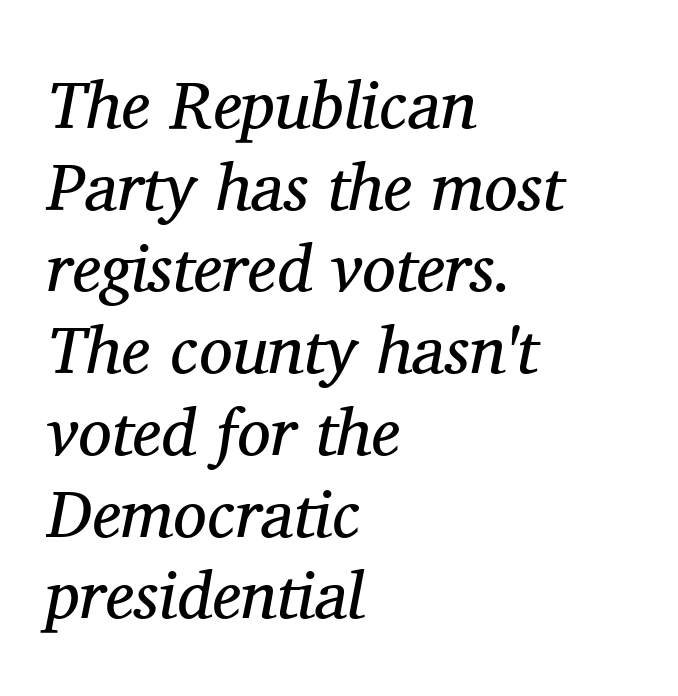
{"serif": "yes", "italic": "yes", "lean": "right", "slant_degrees": 11, "bold": "no", "weight": "regular", "width": "normal", "stroke_contrast": "medium", "x_height": "medium", "monospaced": "no", "underline": "no", "align": "left", "line_spacing_ratio": 1.22, "letter_spacing": "normal", "letter_spacing_em": 0.0, "glyph_px": 67}
